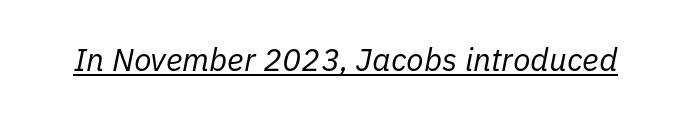
{"italic": "yes", "lean": "right", "slant_degrees": 11, "bold": "no", "weight": "regular", "width": "normal", "stroke_contrast": "low", "x_height": "medium", "monospaced": "no", "underline": "yes", "letter_spacing": "normal", "letter_spacing_em": 0.0, "glyph_px": 32}
